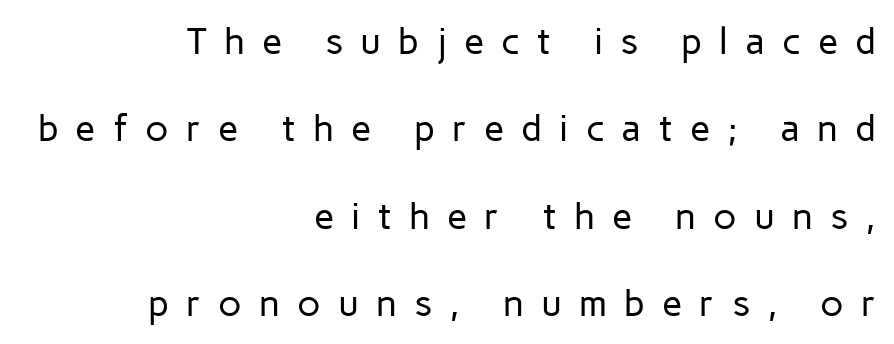
The passage shown is typeset with a sans-serif family. In terms of posture, this sample is upright. Is this a heavy cut? Hardly; it is regular or lighter. The specimen omits any rule beneath the text block's lines.
